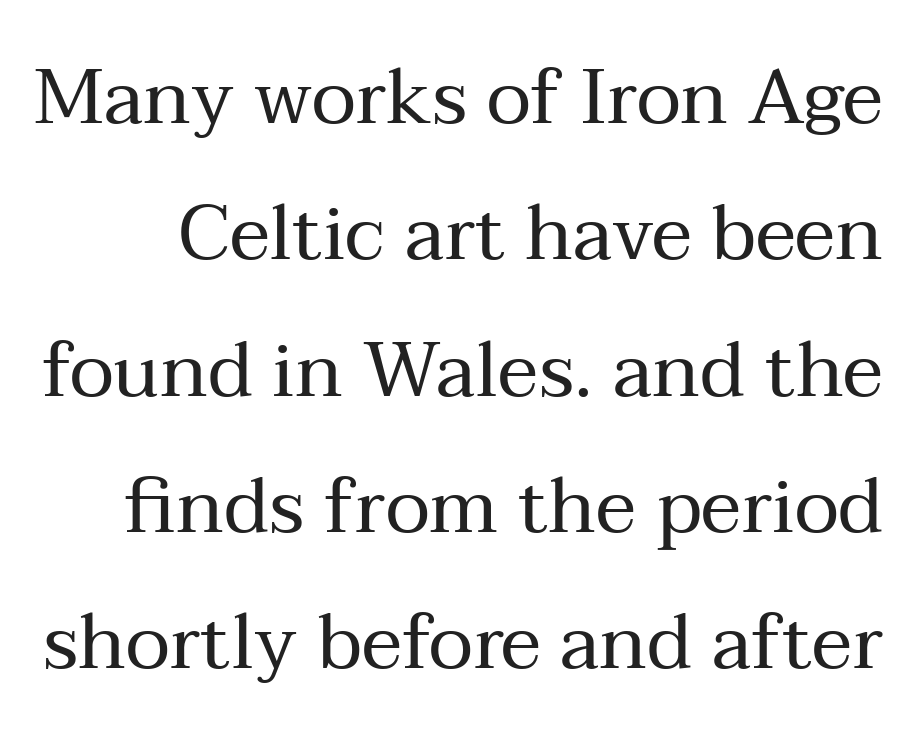
Q: Is the text bold? A: No.
Q: Is the text italic (slanted)? A: No, it is upright.
Q: Is the typeface a serif or a sans-serif typeface? A: Serif.
Q: Is the text underlined? A: No.
Q: Is the spacing between letters normal or unusually wide? A: Normal.
Q: Width (condensed, normal, or wide)? A: Normal.
Q: Stroke contrast? A: Medium.
Q: x-height? A: Medium.
Q: Monospaced? A: No.
